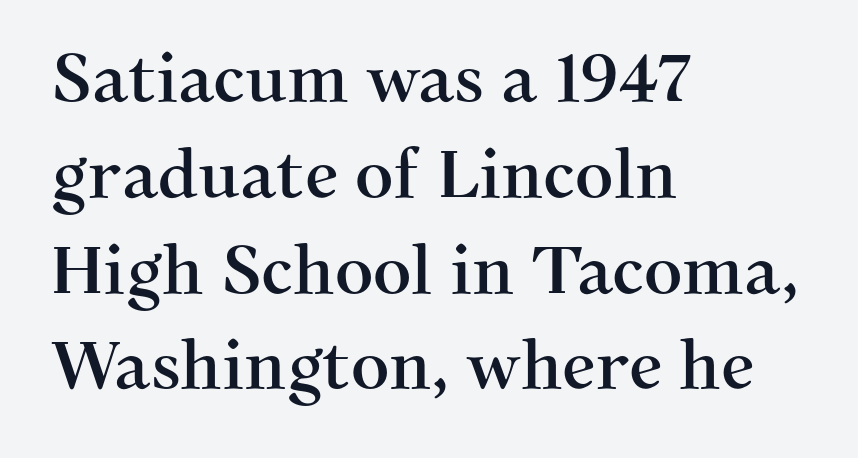
These lines are composed in type with serifs. These lines are set flush left with a ragged right edge. Observe the ordinary spacing: letters are neighbours, not strangers. Ordinary non-slanted type is in use. The letters advance in unequal steps, a hallmark of proportional type. Descenders hang freely into open space.
